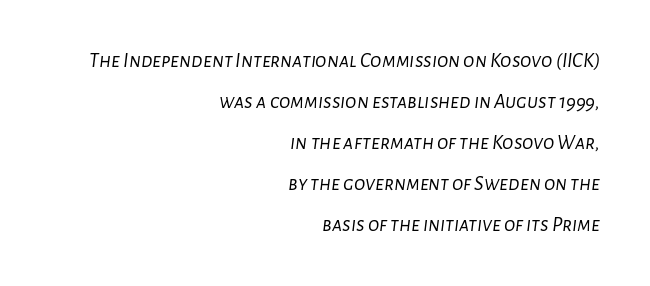
Q: Is the text bold? A: No.
Q: Is the text italic (slanted)? A: Yes, it leans right by about 7 degrees.
Q: Is the text underlined? A: No.
Q: How is the paragraph aligned? A: Right-aligned.
Q: Is the spacing between letters normal or unusually wide? A: Normal.
Q: Is the spacing between lines tight, normal or loose? A: Loose.
